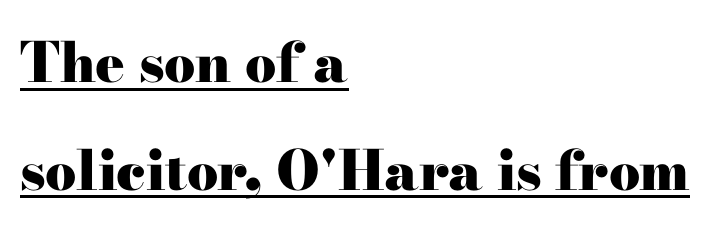
Note: serifs present on the glyphs. The face used here is proportionally spaced, like ordinary book or web type. Every character sits straight up, as roman type does. Each line of the rendering has a horizontal stroke beneath the glyphs. A full-strength bold gives these letters their thick strokes.
